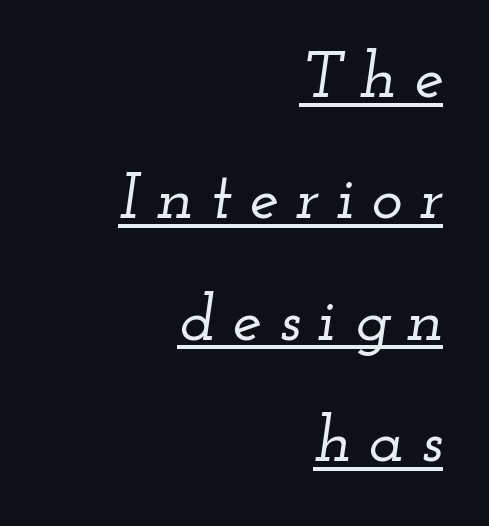
Q: Is the text italic (slanted)? A: Yes, it leans right by about 12 degrees.
Q: Is the typeface a serif or a sans-serif typeface? A: Serif.
Q: Is the text underlined? A: Yes.
Q: How is the paragraph aligned? A: Right-aligned.
Q: Is the spacing between letters normal or unusually wide? A: Unusually wide.
Q: Width (condensed, normal, or wide)? A: Wide.
Q: Stroke contrast? A: Low.
Q: x-height? A: Small.
Q: Monospaced? A: No.
